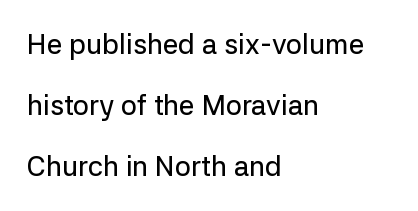
The image shows 28 px sans-serif type, upright; set left-aligned, loose line spacing (2.18x), normal letter spacing, not underlined; low stroke contrast and a medium x-height.
